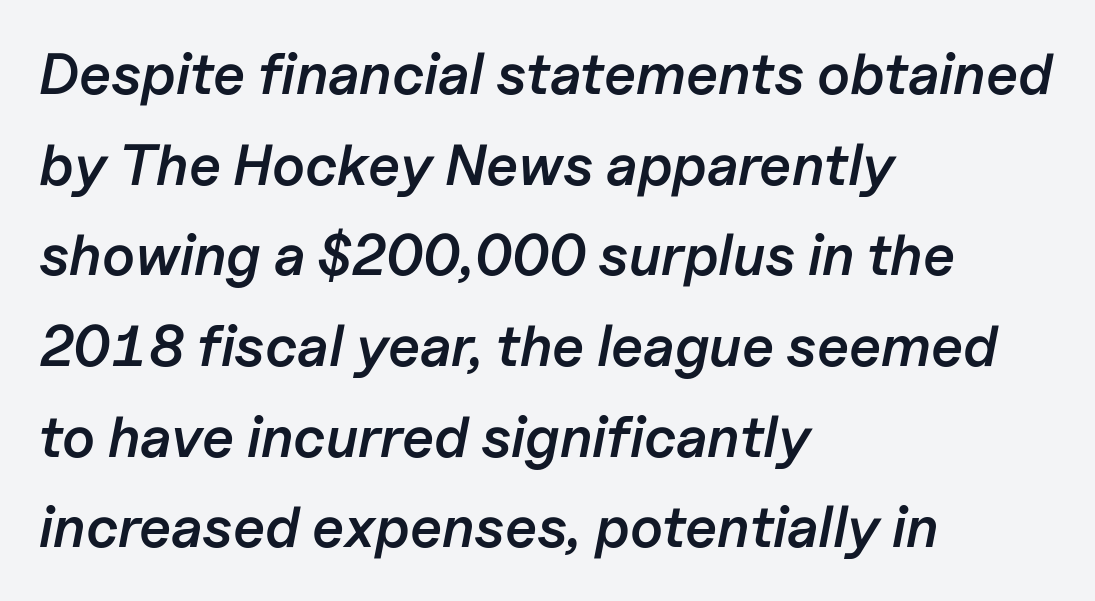
{"italic": "yes", "lean": "right", "slant_degrees": 11, "bold": "semi", "weight": "semibold", "width": "normal", "stroke_contrast": "low", "x_height": "medium", "monospaced": "no", "underline": "no", "align": "left", "line_spacing": "normal", "line_spacing_ratio": 1.59, "letter_spacing": "normal", "letter_spacing_em": 0.0, "glyph_px": 57}
